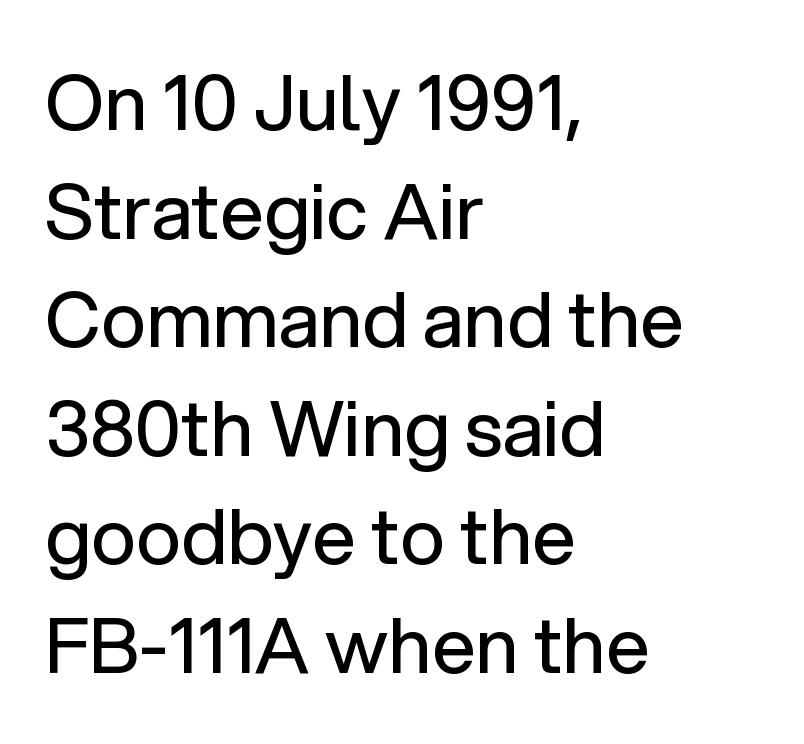
Q: Is the text bold? A: No.
Q: Is the text italic (slanted)? A: No, it is upright.
Q: Is the typeface a serif or a sans-serif typeface? A: Sans-serif.
Q: Is the text underlined? A: No.
Q: How is the paragraph aligned? A: Left-aligned.
Q: Is the spacing between letters normal or unusually wide? A: Normal.
Q: Is the spacing between lines tight, normal or loose? A: Normal.
Q: Width (condensed, normal, or wide)? A: Normal.
Q: Stroke contrast? A: Low.
Q: x-height? A: Medium.
Q: Monospaced? A: No.
